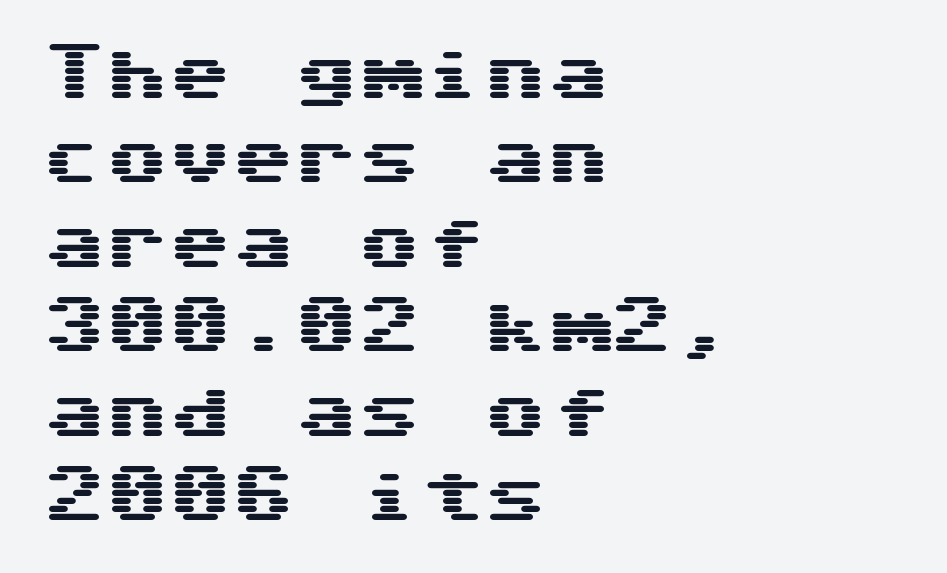
A typesetter would label this face a sans. Alignment: flush left. The rendering keeps characters at their native spacing. The space directly below the letters is spotless. The vertical gap from one line to the next is medium.
